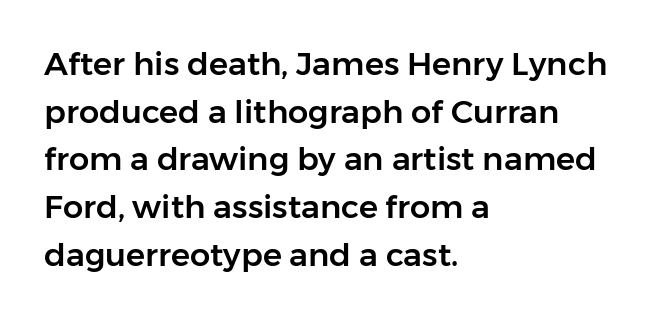
Q: Is the text italic (slanted)? A: No, it is upright.
Q: Is the typeface a serif or a sans-serif typeface? A: Sans-serif.
Q: Is the text underlined? A: No.
Q: How is the paragraph aligned? A: Left-aligned.
Q: Is the spacing between letters normal or unusually wide? A: Normal.
Q: Is the spacing between lines tight, normal or loose? A: Normal.
Q: Width (condensed, normal, or wide)? A: Normal.
Q: Stroke contrast? A: Low.
Q: x-height? A: Medium.
Q: Monospaced? A: No.
